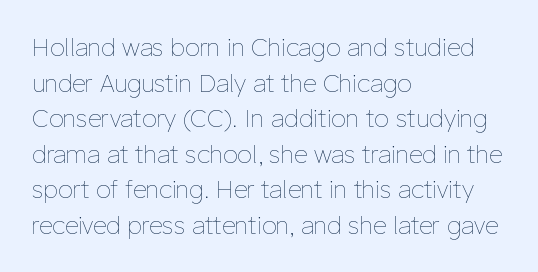
The image shows 24 px text type, upright; set left-aligned, normal line spacing (1.48x), normal letter spacing, not underlined.
